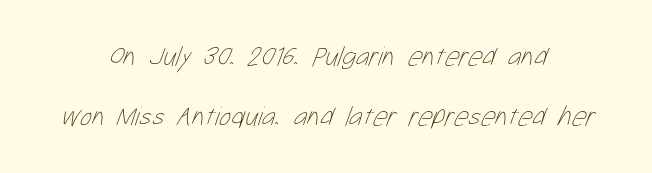
The vertical gap from one line to the next is large. These glyphs show unthickened strokes, regular width or finer. The passage is arranged like a title page — every line centered. The specimen omits any rule beneath the text block's lines. Is this a fixed-width face? No — the glyphs have proportional, varying widths.
